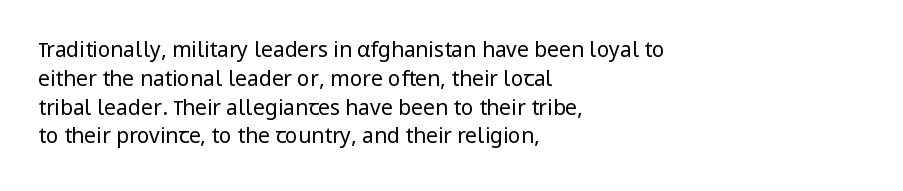
Q: Is the text bold? A: No.
Q: Is the text italic (slanted)? A: No, it is upright.
Q: Is the text underlined? A: No.
Q: How is the paragraph aligned? A: Left-aligned.
Q: Is the spacing between letters normal or unusually wide? A: Normal.
Q: Is the spacing between lines tight, normal or loose? A: Normal.
